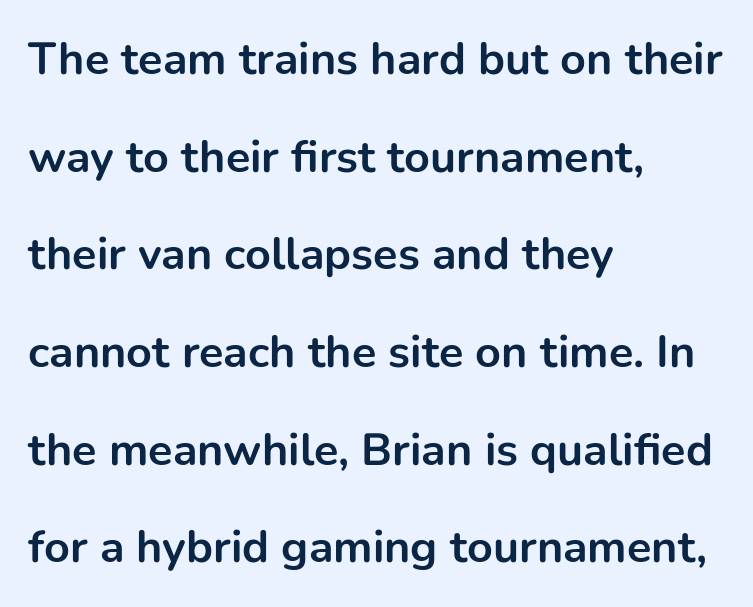
{"serif": "no", "italic": "no", "bold": "yes", "weight": "bold", "width": "normal", "stroke_contrast": "low", "x_height": "medium", "monospaced": "no", "underline": "no", "align": "left", "line_spacing": "loose", "line_spacing_ratio": 2.17, "letter_spacing": "normal", "letter_spacing_em": 0.0, "glyph_px": 45}
